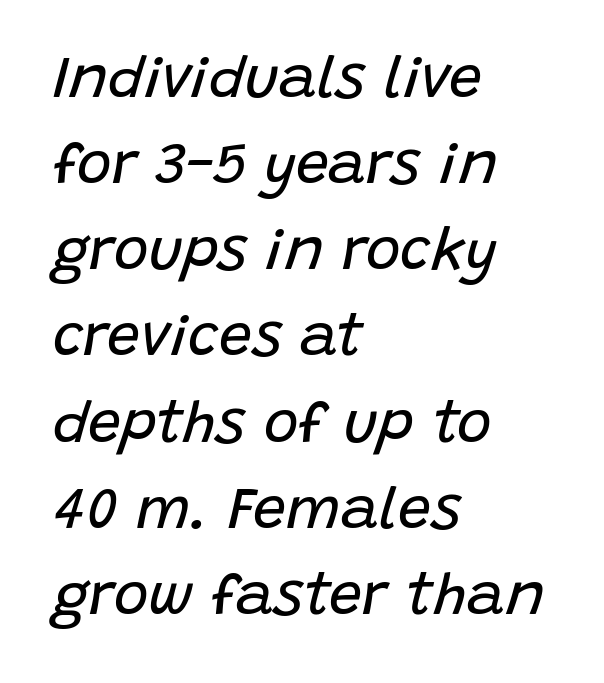
{"italic": "yes", "lean": "right", "slant_degrees": 15, "bold": "no", "weight": "regular", "width": "normal", "stroke_contrast": "low", "x_height": "large", "monospaced": "no", "underline": "no", "align": "left", "line_spacing": "normal", "line_spacing_ratio": 1.46, "letter_spacing": "normal", "letter_spacing_em": 0.0, "glyph_px": 59}
